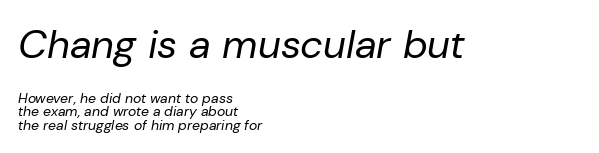
The image shows 40 px regular-weight type, italic (leaning right); set left-aligned, tight line spacing (0.97x), normal letter spacing, not underlined; the first (top) block is 2.86x larger; low stroke contrast and a medium x-height.
